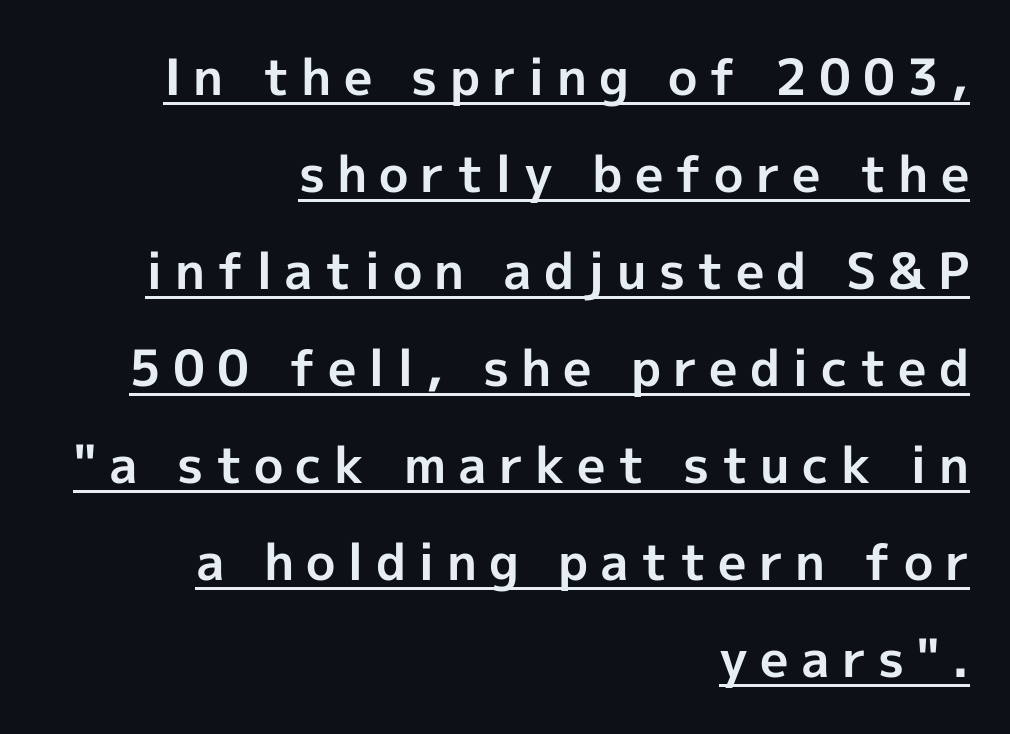
{"serif": "no", "italic": "no", "bold": "yes", "weight": "bold", "width": "normal", "x_height": "medium", "monospaced": "no", "underline": "yes", "align": "right", "line_spacing": "loose", "line_spacing_ratio": 1.94, "letter_spacing": "wide", "letter_spacing_em": 0.24, "glyph_px": 50}
